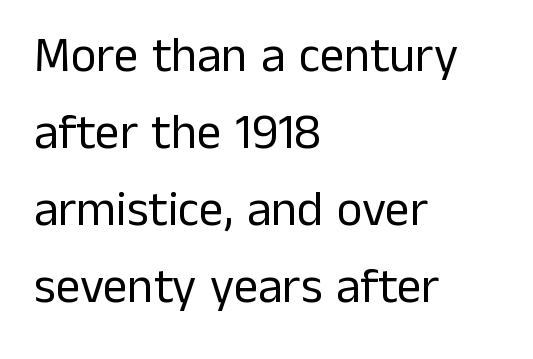
{"serif": "no", "italic": "no", "bold": "no", "weight": "regular", "width": "normal", "stroke_contrast": "low", "x_height": "medium", "monospaced": "no", "underline": "no", "align": "left", "line_spacing": "normal", "line_spacing_ratio": 1.57, "letter_spacing": "normal", "letter_spacing_em": 0.0, "glyph_px": 49}
